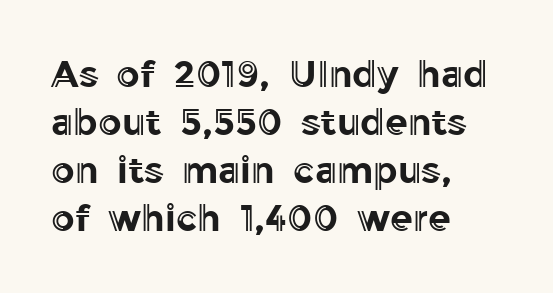
{"italic": "no", "width": "normal", "x_height": "medium", "monospaced": "no", "underline": "no", "align": "left", "line_spacing": "normal", "line_spacing_ratio": 1.3, "letter_spacing": "normal", "letter_spacing_em": 0.0, "glyph_px": 37}
